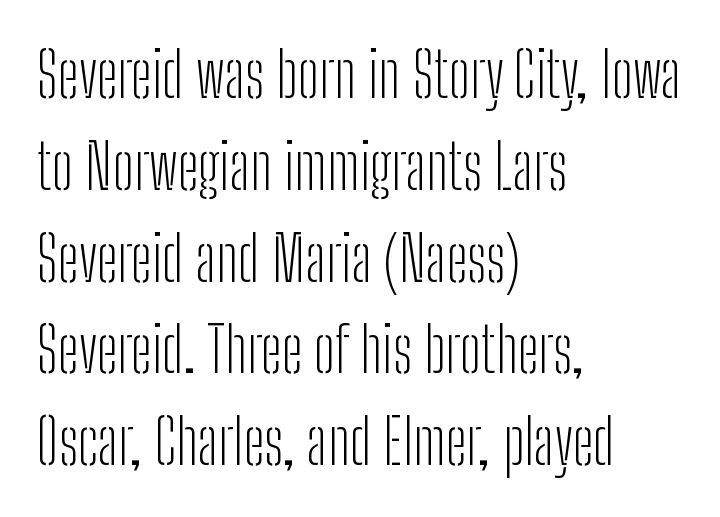
{"serif": "no", "italic": "no", "bold": "no", "weight": "light", "width": "condensed", "stroke_contrast": "low", "x_height": "medium", "monospaced": "no", "underline": "no", "align": "left", "line_spacing": "normal", "line_spacing_ratio": 1.48, "letter_spacing": "normal", "letter_spacing_em": 0.0, "glyph_px": 62}
